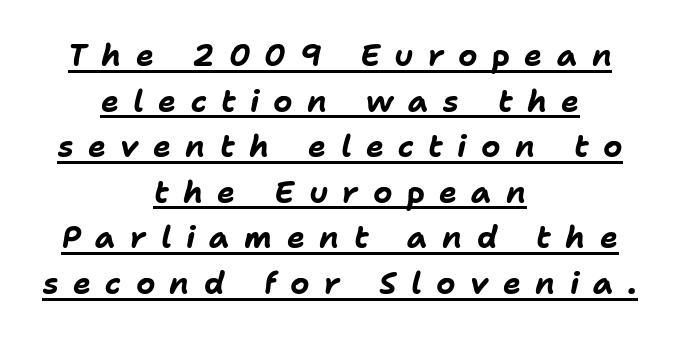
Caption: lettering with a line underneath. How would I describe the line gaps? Plain and ordinary. The letterforms stand isolated, each surrounded by extra space. Would a proofreader flag this as italicized? Yes. Emphasis by weight is at full strength: bold.
